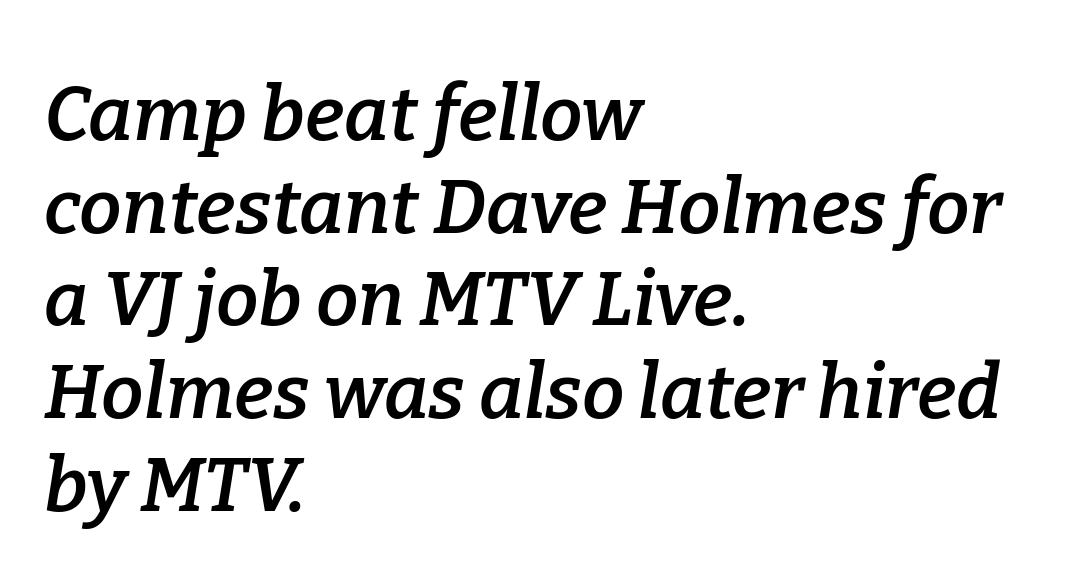
Q: Is the text bold? A: Semi-bold.
Q: Is the text italic (slanted)? A: Yes, it leans right by about 9 degrees.
Q: Is the typeface a serif or a sans-serif typeface? A: Serif.
Q: Is the text underlined? A: No.
Q: How is the paragraph aligned? A: Left-aligned.
Q: Is the spacing between letters normal or unusually wide? A: Normal.
Q: Width (condensed, normal, or wide)? A: Normal.
Q: Stroke contrast? A: Low.
Q: x-height? A: Medium.
Q: Monospaced? A: No.
